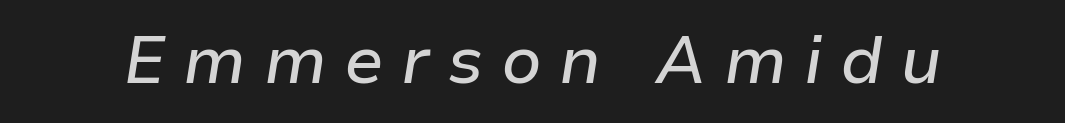
The image shows 66 px text type, italic (leaning right); set unusually wide letter spacing (+0.26 em), not underlined; low stroke contrast and a medium x-height.
